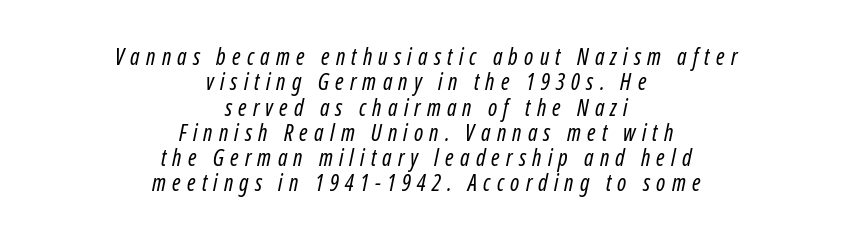
The image shows 23 px text type; set centered, tight line spacing (1.1x), unusually wide letter spacing (+0.27 em), not underlined.
